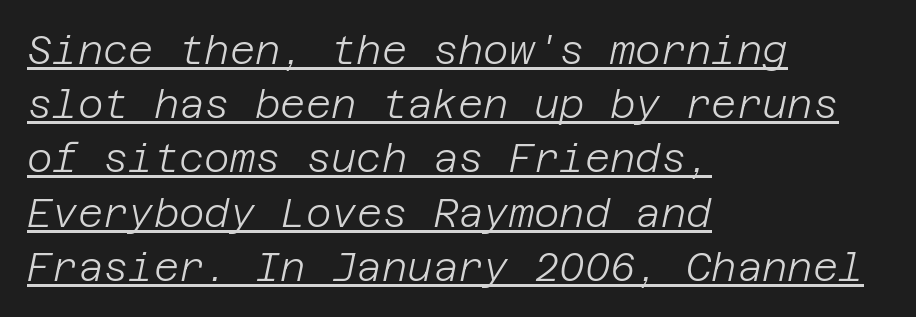
This sample uses an oblique cut, with every glyph tilted off the vertical. The letters look calm and open, with moderate or lighter stems. These lines sit exactly where default settings would place them. In CSS terms this would be text-align: left.
